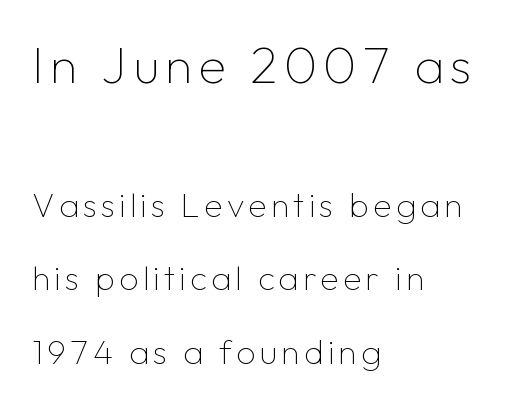
Each letter's strokes conclude bluntly, with no projecting serifs. These lines are rendered in a variable-pitch font. Stems here are at most as thick as an everyday book face. Size contrast runs from large at the top to small at the bottom. This sample uses an upright cut, with every glyph sitting square on the baseline.
